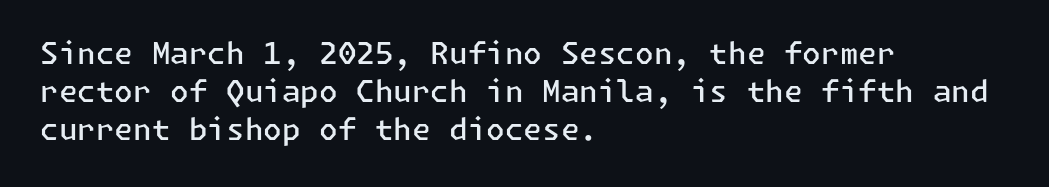
{"serif": "no", "italic": "no", "bold": "semi", "weight": "semibold", "width": "normal", "stroke_contrast": "low", "x_height": "medium", "underline": "no", "align": "left", "line_spacing": "normal", "line_spacing_ratio": 1.26, "letter_spacing": "normal", "letter_spacing_em": 0.0, "glyph_px": 30}
